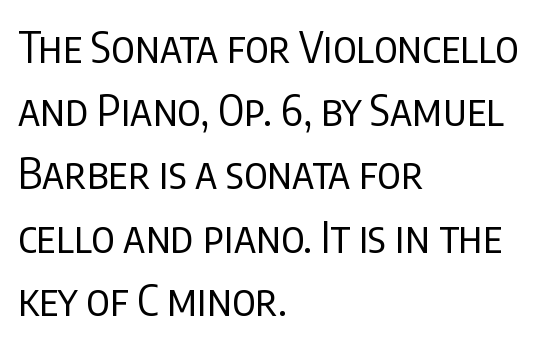
The lettering stays uniformly vertical, giving the passage a roman look. All the whitespace from short lines collects on the right. On a weight scale, this lands at 450 or below. Here the glyphs are tracked normally, forming tight word shapes. How would I describe the line gaps? Plain and ordinary.
